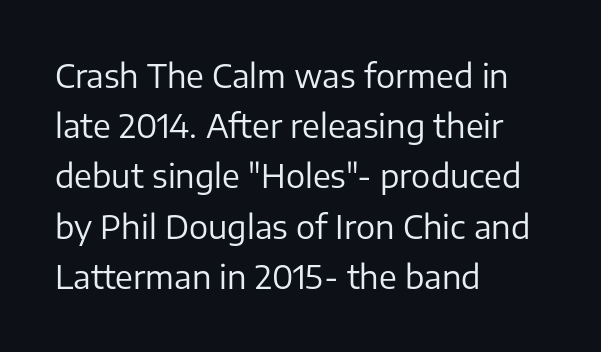
{"serif": "no", "italic": "no", "bold": "no", "weight": "regular", "width": "normal", "stroke_contrast": "low", "x_height": "medium", "monospaced": "no", "underline": "no", "align": "left", "line_spacing": "normal", "line_spacing_ratio": 1.57, "letter_spacing": "normal", "letter_spacing_em": 0.0, "glyph_px": 32}
